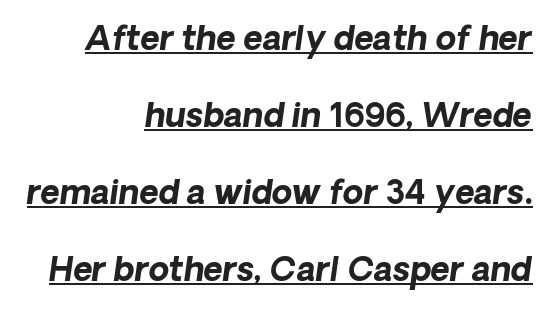
{"italic": "yes", "lean": "right", "slant_degrees": 8, "bold": "yes", "weight": "bold", "width": "normal", "stroke_contrast": "low", "x_height": "medium", "monospaced": "no", "underline": "yes", "align": "right", "line_spacing": "loose", "line_spacing_ratio": 2.33, "letter_spacing": "normal", "letter_spacing_em": 0.0, "glyph_px": 33}
